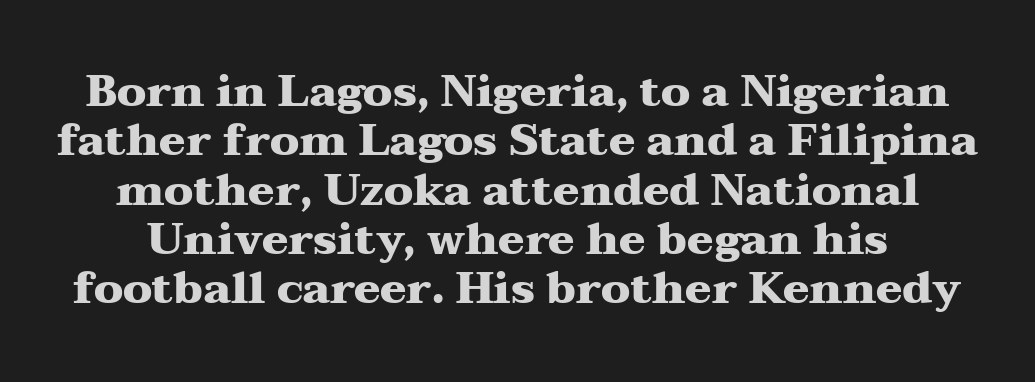
{"serif": "yes", "italic": "no", "bold": "yes", "weight": "heavy", "width": "wide", "stroke_contrast": "medium", "x_height": "medium", "monospaced": "no", "underline": "no", "line_spacing": "tight", "line_spacing_ratio": 1.12, "letter_spacing": "normal", "letter_spacing_em": 0.0, "glyph_px": 44}
